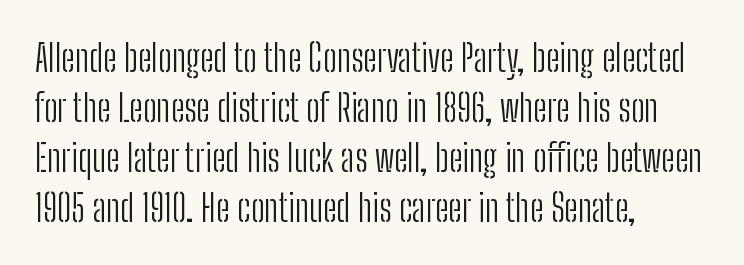
{"serif": "no", "italic": "no", "bold": "no", "weight": "light", "width": "condensed", "stroke_contrast": "low", "x_height": "medium", "monospaced": "no", "underline": "no", "align": "left", "line_spacing": "normal", "line_spacing_ratio": 1.35, "letter_spacing": "normal", "letter_spacing_em": 0.0, "glyph_px": 37}
